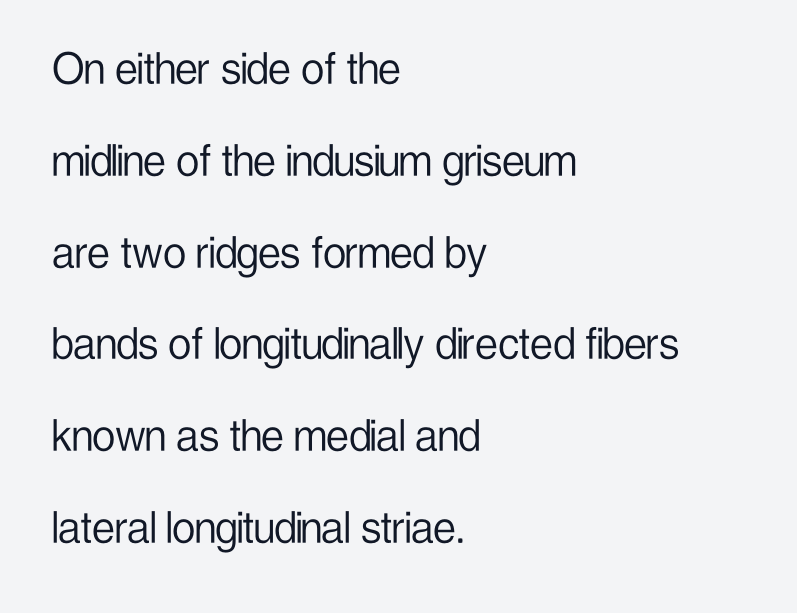
The image shows 51 px light, condensed sans-serif type, upright; set left-aligned, line spacing 1.8x, normal letter spacing, not underlined; low stroke contrast and a medium x-height.
